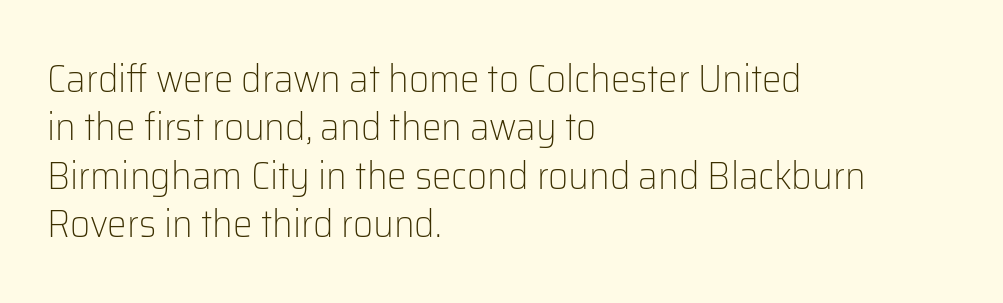
Where is the straight margin? On the left. In terms of posture, this sample is upright. Each word holds together tightly as a unit, with standard inter-letter gaps. A typesetter would call this proportional, since set widths differ per character.
